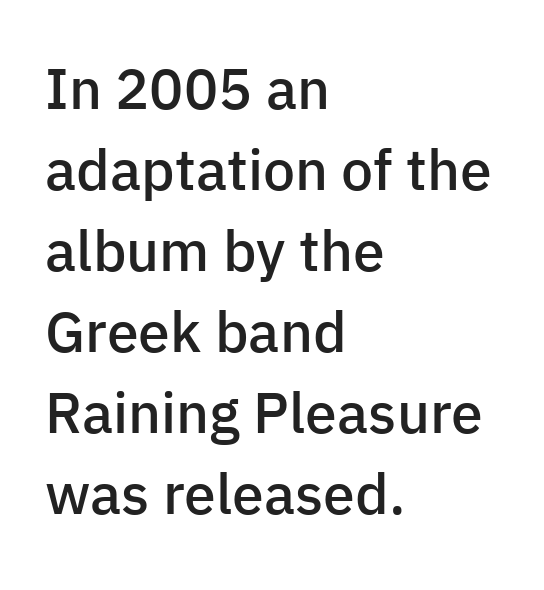
These lines keep a tight, regular rhythm from letter to letter. These lines are rendered in a variable-pitch font. The lettering holds an erect, upright posture throughout. The baseline area is clear. This rendering employs a face without finishing strokes, i.e., a sans-serif.
